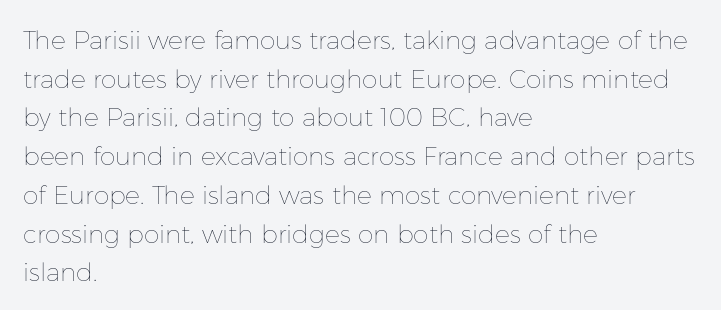
The image shows 25 px text type, upright; set left-aligned, normal line spacing (1.55x), normal letter spacing, not underlined.
